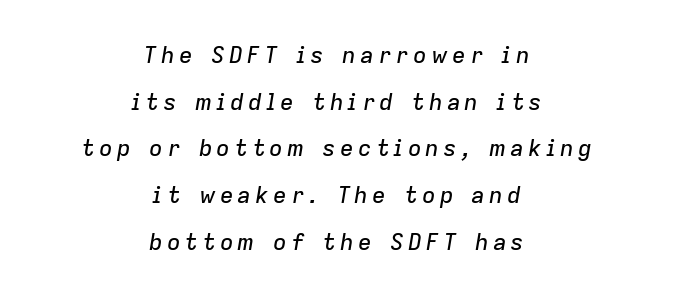
Q: Is the text italic (slanted)? A: Yes, it leans right by about 9 degrees.
Q: Is the text underlined? A: No.
Q: How is the paragraph aligned? A: Centered.
Q: Is the spacing between lines tight, normal or loose? A: Loose.
